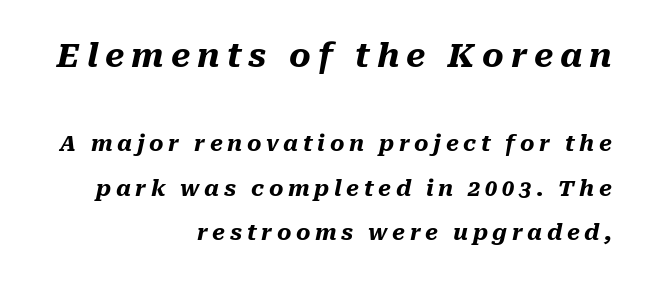
The image shows 33 px heavy type, italic (leaning right); set right-aligned, loose line spacing (2.04x), unusually wide letter spacing (+0.21 em), not underlined; the first (top) block is 1.5x larger; medium stroke contrast and a medium x-height.
